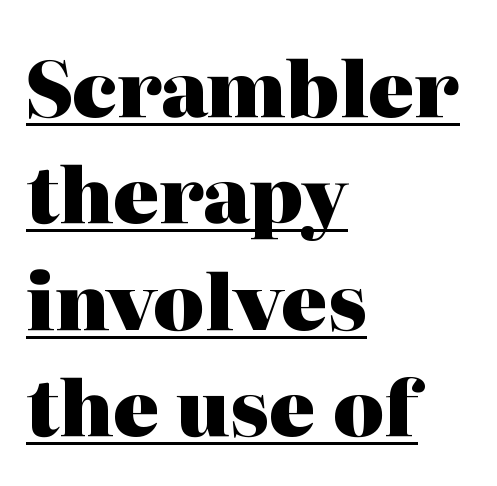
{"serif": "yes", "italic": "no", "bold": "yes", "weight": "heavy", "width": "normal", "stroke_contrast": "high", "x_height": "medium", "monospaced": "no", "underline": "yes", "align": "left", "line_spacing": "normal", "line_spacing_ratio": 1.38, "letter_spacing": "normal", "letter_spacing_em": 0.0, "glyph_px": 77}
